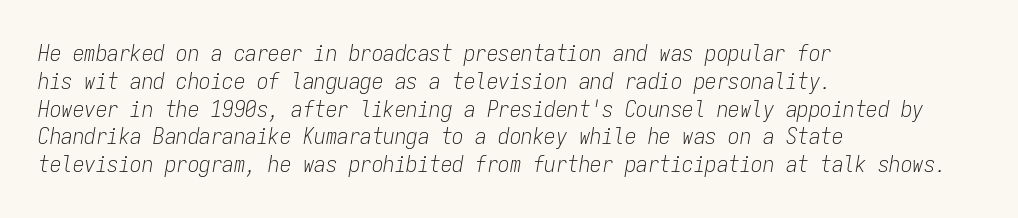
Q: Is the text bold? A: No.
Q: Is the text italic (slanted)? A: Yes, it leans right by about 9 degrees.
Q: Is the text underlined? A: No.
Q: How is the paragraph aligned? A: Left-aligned.
Q: Is the spacing between letters normal or unusually wide? A: Normal.
